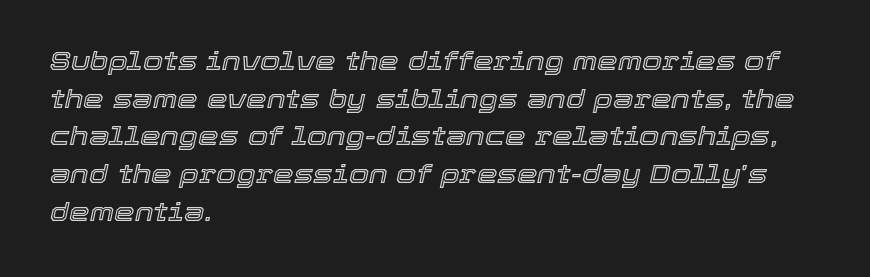
{"italic": "yes", "lean": "right", "slant_degrees": 12, "underline": "no", "align": "left", "line_spacing": "normal", "line_spacing_ratio": 1.45, "letter_spacing": "normal", "letter_spacing_em": 0.0, "glyph_px": 26}
